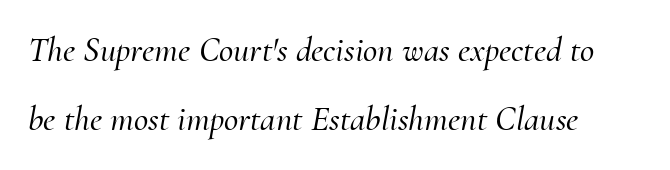
{"serif": "yes", "italic": "yes", "lean": "right", "slant_degrees": 10, "width": "normal", "stroke_contrast": "medium", "x_height": "small", "monospaced": "no", "underline": "no", "align": "left", "line_spacing": "loose", "line_spacing_ratio": 1.98, "letter_spacing": "normal", "letter_spacing_em": 0.0, "glyph_px": 35}
